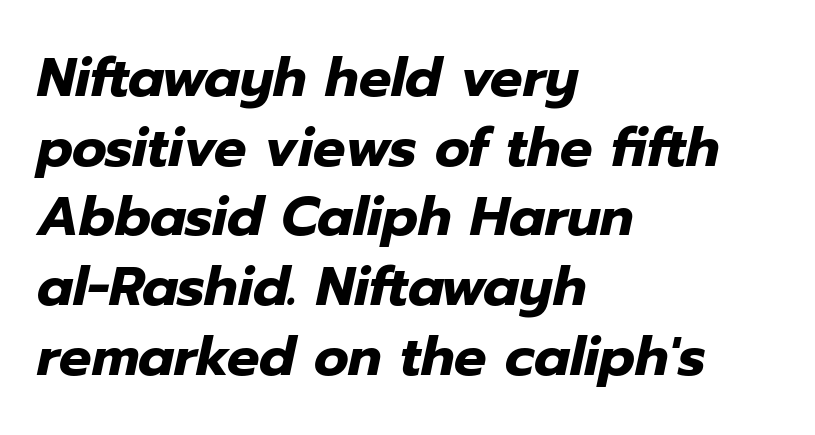
The image shows 54 px heavy type, italic (leaning right); set left-aligned, normal line spacing (1.29x), normal letter spacing, not underlined; low stroke contrast and a medium x-height.
